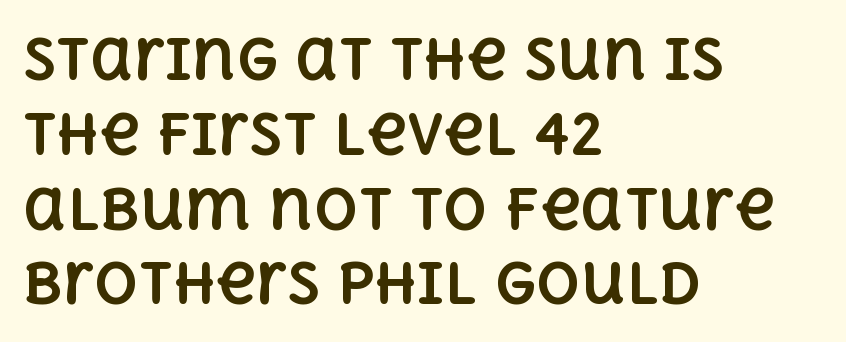
Q: Is the text bold? A: Yes.
Q: Is the text italic (slanted)? A: No, it is upright.
Q: Is the text underlined? A: No.
Q: How is the paragraph aligned? A: Left-aligned.
Q: Is the spacing between letters normal or unusually wide? A: Normal.
Q: Is the spacing between lines tight, normal or loose? A: Normal.
Q: Width (condensed, normal, or wide)? A: Normal.
Q: x-height? A: Large.
Q: Monospaced? A: No.
